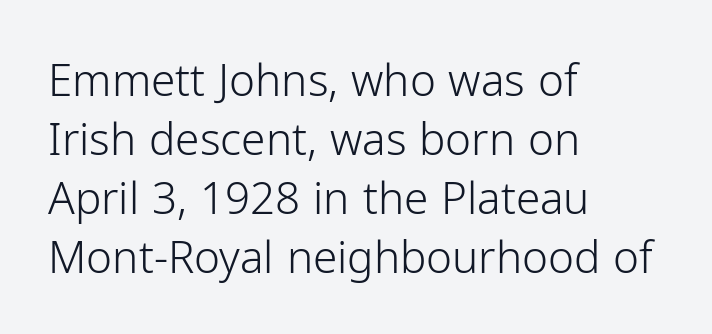
The image shows 44 px light sans-serif type, upright; set left-aligned, normal line spacing (1.34x), normal letter spacing, not underlined; low stroke contrast and a medium x-height.
